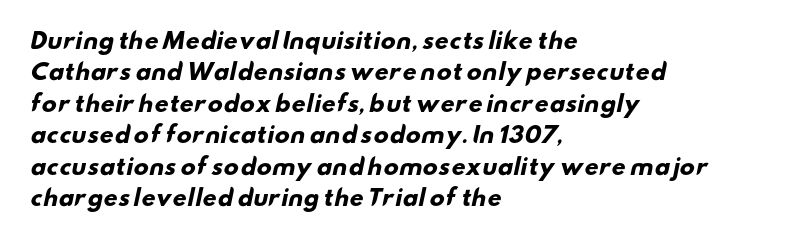
Q: Is the text bold? A: Yes.
Q: Is the text underlined? A: No.
Q: How is the paragraph aligned? A: Left-aligned.
Q: Is the spacing between letters normal or unusually wide? A: Normal.
Q: Is the spacing between lines tight, normal or loose? A: Normal.
